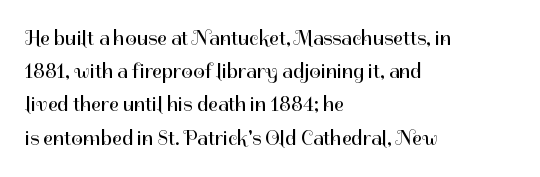
{"italic": "no", "bold": "no", "underline": "no", "align": "left", "line_spacing": "normal", "line_spacing_ratio": 1.58, "letter_spacing": "normal", "letter_spacing_em": 0.0, "glyph_px": 21}
